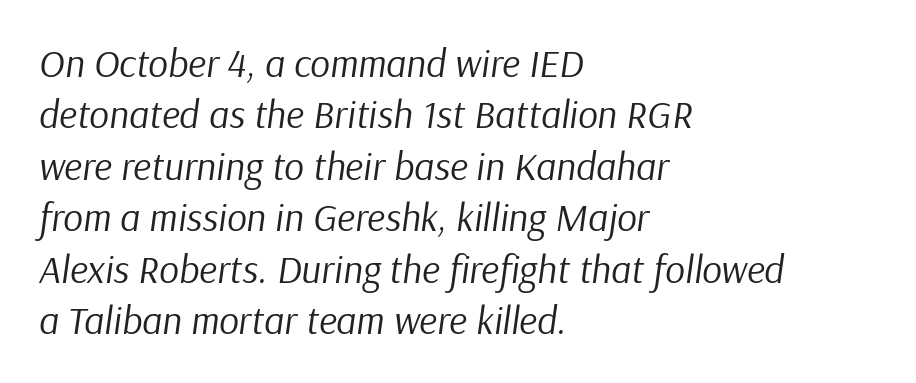
Q: Is the text bold? A: No.
Q: Is the text italic (slanted)? A: Yes, it leans right by about 9 degrees.
Q: Is the text underlined? A: No.
Q: How is the paragraph aligned? A: Left-aligned.
Q: Is the spacing between letters normal or unusually wide? A: Normal.
Q: Is the spacing between lines tight, normal or loose? A: Normal.
Q: Width (condensed, normal, or wide)? A: Normal.
Q: Stroke contrast? A: Low.
Q: x-height? A: Medium.
Q: Monospaced? A: No.
